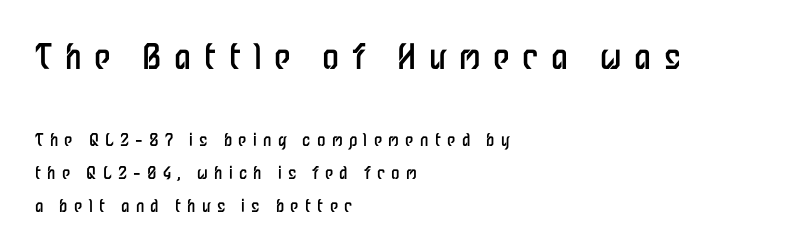
Q: Is the text bold? A: No.
Q: Is the text italic (slanted)? A: No, it is upright.
Q: Is the typeface a serif or a sans-serif typeface? A: Sans-serif.
Q: Is the text underlined? A: No.
Q: How is the paragraph aligned? A: Left-aligned.
Q: Is the spacing between letters normal or unusually wide? A: Unusually wide.
Q: Is the spacing between lines tight, normal or loose? A: Loose.
Q: Which block of text is set in a larger size, the first (top) or the second (bottom)? A: The first (top) one.
Q: Width (condensed, normal, or wide)? A: Condensed.
Q: Stroke contrast? A: Low.
Q: x-height? A: Medium.
Q: Monospaced? A: No.
